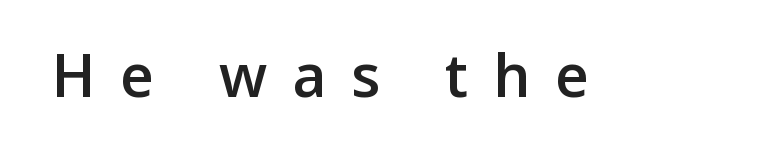
Anything drawn beneath the words? Only blank space. Honestly, the letter spacing is so wide it's the main thing you notice. Font category for this specimen: sans-serif. Here the designer chose a conventional face with non-uniform glyph widths.
